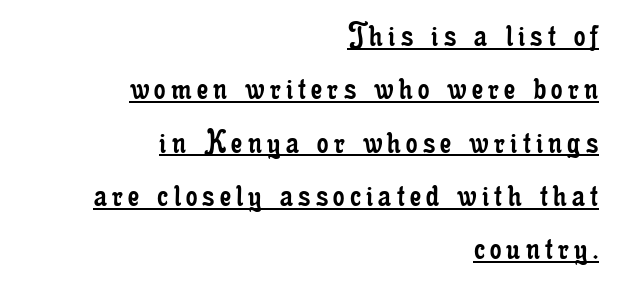
The weight tops out at a normal text grade. Which margin do the lines hug? The right one — the left edge is uneven. Here the designer chose a conventional face with non-uniform glyph widths. The typeface chosen for these lines features serifs.
